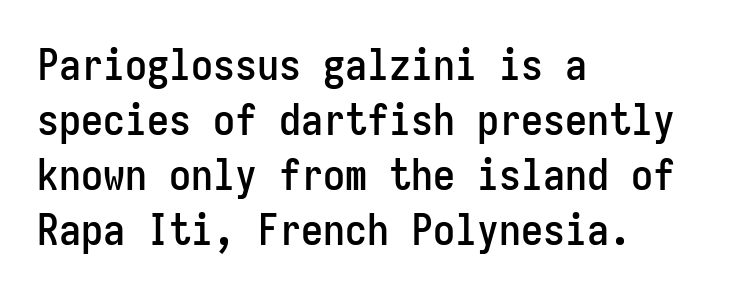
The horizontal fit of the characters is conventional and even. This is roman type, the default non-slanted kind. The rows are spaced the way most documents space them. Do the characters align in a grid? Yes, the font is monospaced. In terms of letterform style, serifs are entirely absent. Caption: multi-line text, flush left, ragged right.
